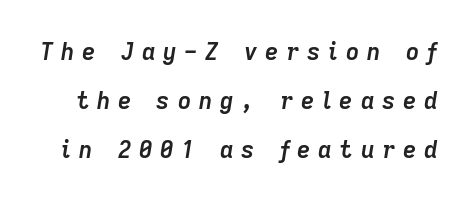
Unmarked baselines from the first word to the last. What weight is shown? A full bold with thick strokes. The glyphs look as if they've been sheared to an angle. Students, note that the glyphs here are deliberately spaced far apart.
